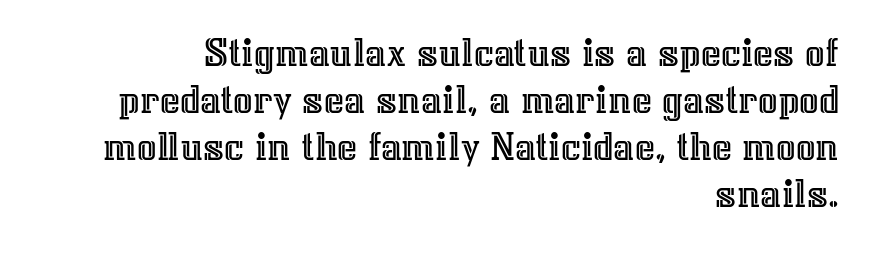
Q: Is the text italic (slanted)? A: No, it is upright.
Q: Is the text underlined? A: No.
Q: How is the paragraph aligned? A: Right-aligned.
Q: Is the spacing between letters normal or unusually wide? A: Normal.
Q: Is the spacing between lines tight, normal or loose? A: Tight.
Q: Width (condensed, normal, or wide)? A: Normal.
Q: x-height? A: Medium.
Q: Monospaced? A: No.
